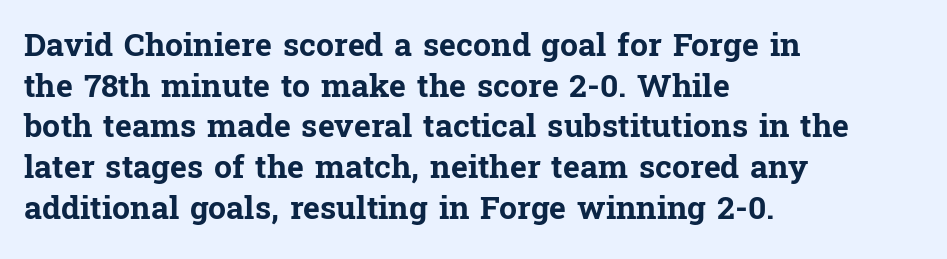
The passage shown is emphatically bold. Is this a fixed-width face? No — the glyphs have proportional, varying widths. Small tapered or slab feet sit at the stroke ends, so this counts as serif. A student would call this left alignment; a typographer would say flush left, rag right.
